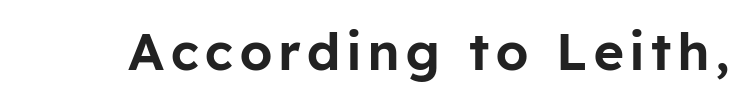
The image shows 52 px sans-serif type, upright; set not underlined; low stroke contrast and a medium x-height.
